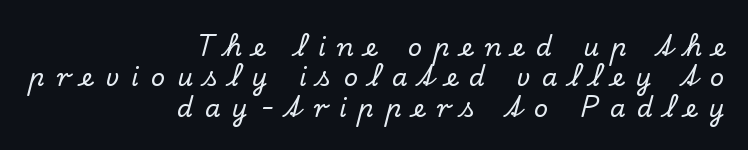
{"underline": "no", "align": "right", "line_spacing_ratio": 1.22, "letter_spacing": "wide", "letter_spacing_em": 0.47, "glyph_px": 25}
